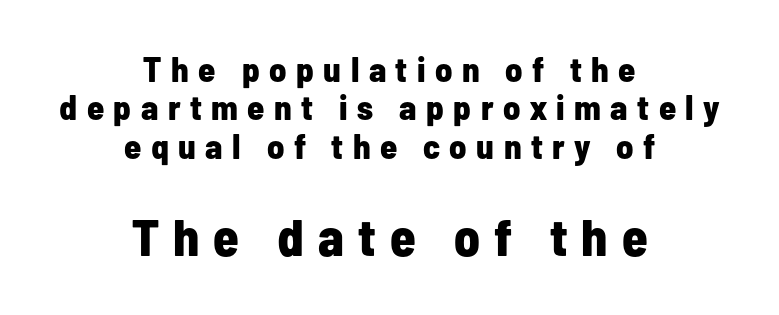
{"serif": "no", "italic": "no", "bold": "yes", "weight": "bold", "width": "condensed", "stroke_contrast": "low", "x_height": "medium", "monospaced": "no", "underline": "no", "align": "center", "line_spacing": "tight", "line_spacing_ratio": 1.1, "letter_spacing": "wide", "letter_spacing_em": 0.27, "larger_block": "second", "size_ratio": 1.49, "glyph_px": 52}
